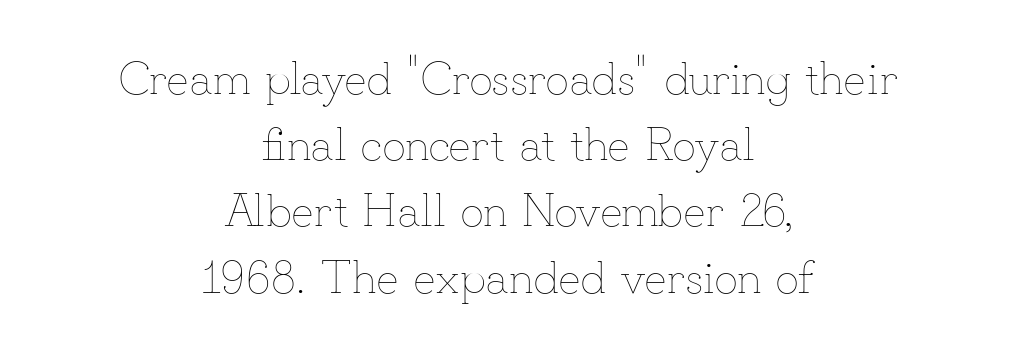
The image shows 46 px thin type, upright; set centered, normal line spacing (1.44x), normal letter spacing, not underlined; low stroke contrast and a small x-height.
